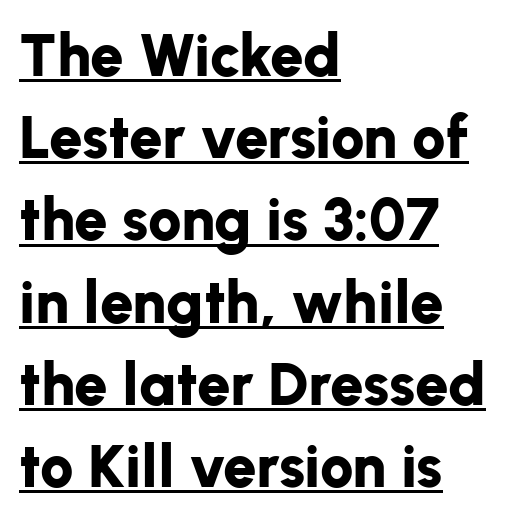
The image shows 60 px bold sans-serif type, upright; set left-aligned, normal line spacing (1.37x), normal letter spacing, underlined; low stroke contrast and a medium x-height.
